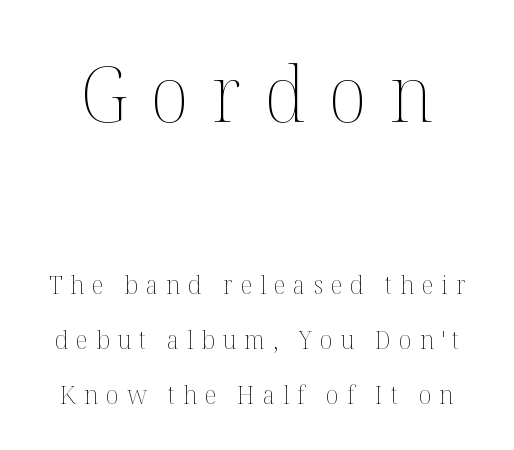
{"italic": "no", "bold": "no", "weight": "thin", "width": "normal", "stroke_contrast": "medium", "x_height": "medium", "monospaced": "no", "underline": "no", "line_spacing": "loose", "line_spacing_ratio": 2.12, "letter_spacing": "wide", "letter_spacing_em": 0.3, "larger_block": "first", "size_ratio": 3.0, "glyph_px": 78}
